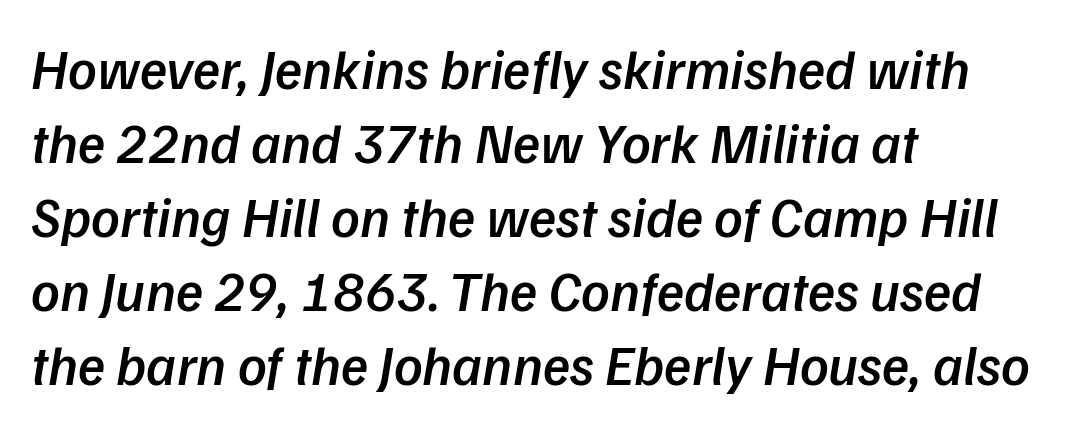
The image shows 56 px semibold sans-serif type; set left-aligned, normal line spacing (1.32x), normal letter spacing, not underlined; low stroke contrast and a medium x-height.
